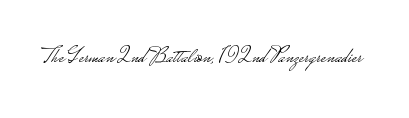
The space directly below the letters is spotless. The line texture is even and compact thanks to regular tracking. These glyphs show unthickened strokes, regular width or finer.
